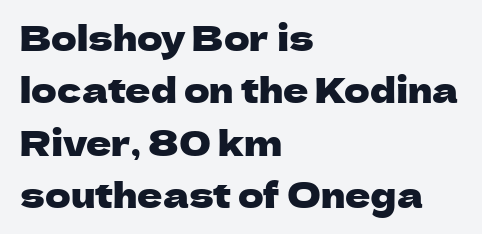
{"serif": "no", "italic": "no", "width": "normal", "stroke_contrast": "low", "x_height": "medium", "monospaced": "no", "underline": "no", "align": "left", "line_spacing": "normal", "line_spacing_ratio": 1.5, "letter_spacing": "normal", "letter_spacing_em": 0.0, "glyph_px": 35}
